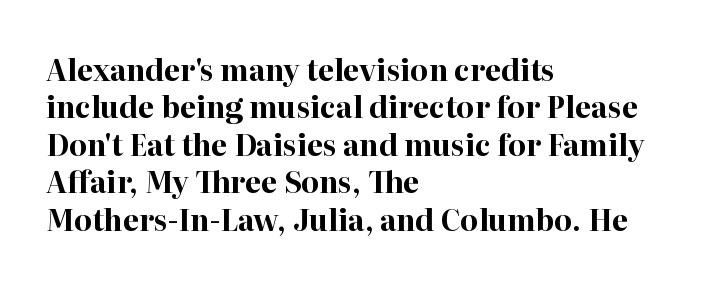
Q: Is the text bold? A: Yes.
Q: Is the text italic (slanted)? A: No, it is upright.
Q: Is the typeface a serif or a sans-serif typeface? A: Serif.
Q: Is the text underlined? A: No.
Q: How is the paragraph aligned? A: Left-aligned.
Q: Is the spacing between letters normal or unusually wide? A: Normal.
Q: Is the spacing between lines tight, normal or loose? A: Normal.
Q: Width (condensed, normal, or wide)? A: Normal.
Q: Stroke contrast? A: High.
Q: x-height? A: Medium.
Q: Monospaced? A: No.
